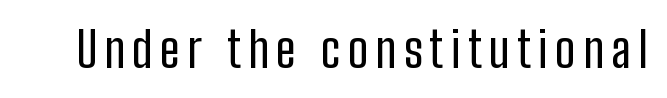
The face used here is proportionally spaced, like ordinary book or web type. This rendering employs a face without finishing strokes, i.e., a sans-serif. When letters stand straight like this, we call the style roman or upright. Beneath every word, the page is bare.
